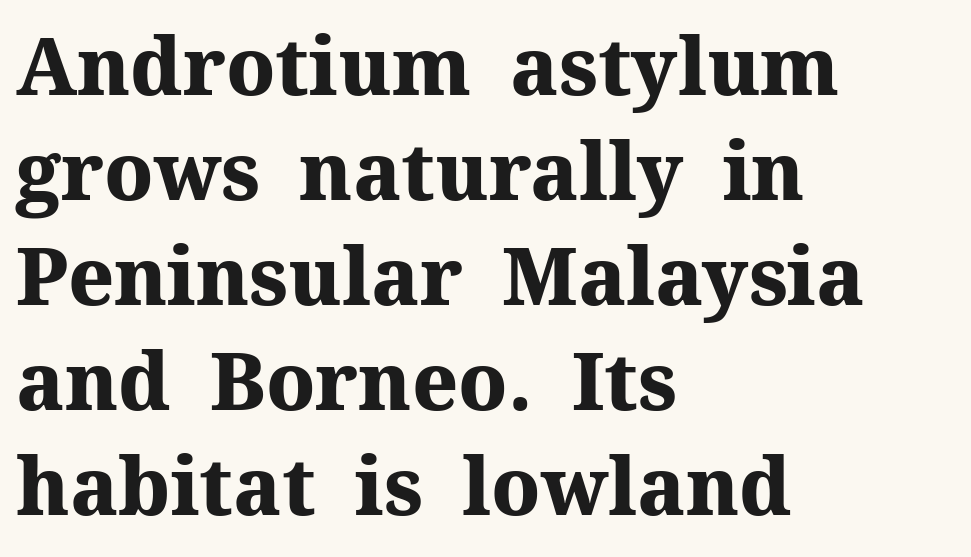
The image shows 79 px heavy serif type, upright; set left-aligned, normal line spacing (1.33x), normal letter spacing, not underlined; medium stroke contrast and a medium x-height.
